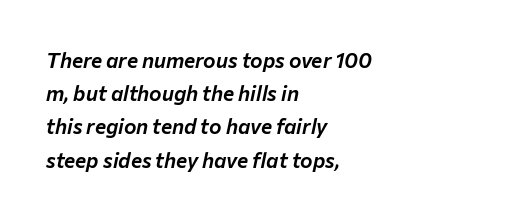
Q: Is the text italic (slanted)? A: Yes, it leans right by about 12 degrees.
Q: Is the text underlined? A: No.
Q: How is the paragraph aligned? A: Left-aligned.
Q: Is the spacing between letters normal or unusually wide? A: Normal.
Q: Is the spacing between lines tight, normal or loose? A: Normal.
